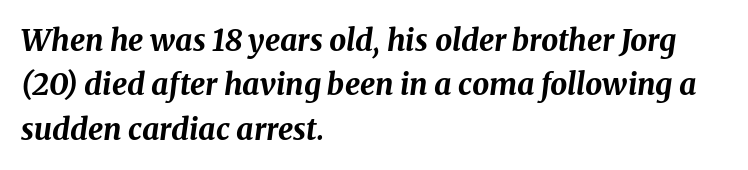
The image shows 30 px bold type, italic (leaning right); set left-aligned, normal line spacing (1.48x), normal letter spacing, not underlined; medium stroke contrast and a medium x-height.
